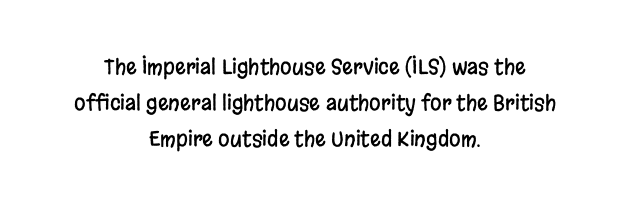
Q: Is the text italic (slanted)? A: No, it is upright.
Q: Is the text underlined? A: No.
Q: How is the paragraph aligned? A: Centered.
Q: Is the spacing between letters normal or unusually wide? A: Normal.
